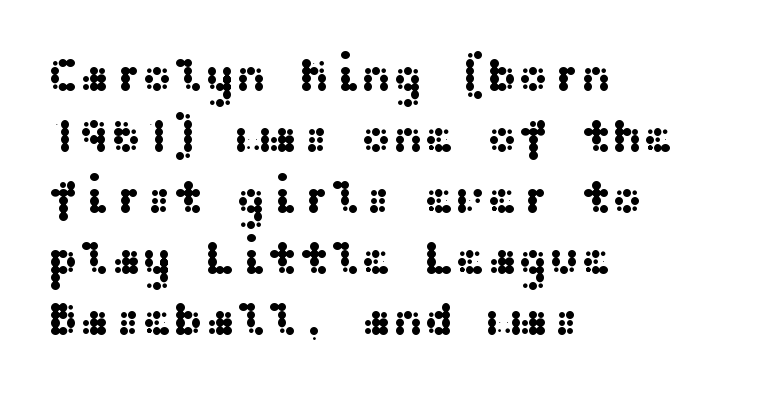
The image shows 47 px wide sans-serif type, upright; set left-aligned, normal line spacing (1.3x), normal letter spacing, not underlined; medium stroke contrast and a medium x-height.
